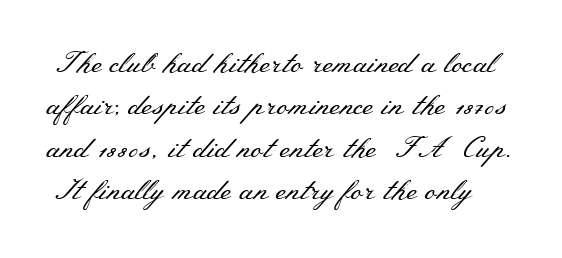
The image shows 29 px regular-weight, wide serif type; set normal line spacing (1.46x), normal letter spacing, not underlined; medium stroke contrast and a small x-height.
